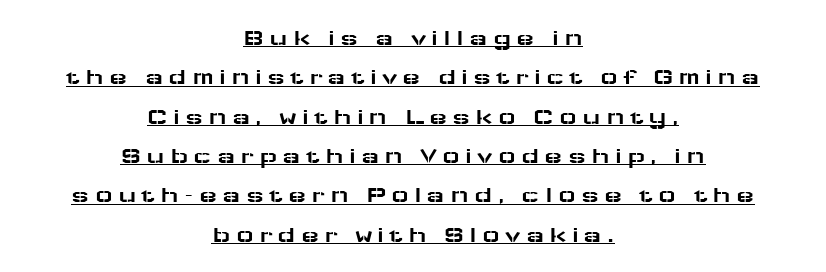
Q: Is the text italic (slanted)? A: No, it is upright.
Q: Is the text underlined? A: Yes.
Q: How is the paragraph aligned? A: Centered.
Q: Is the spacing between letters normal or unusually wide? A: Unusually wide.
Q: Is the spacing between lines tight, normal or loose? A: Normal.
